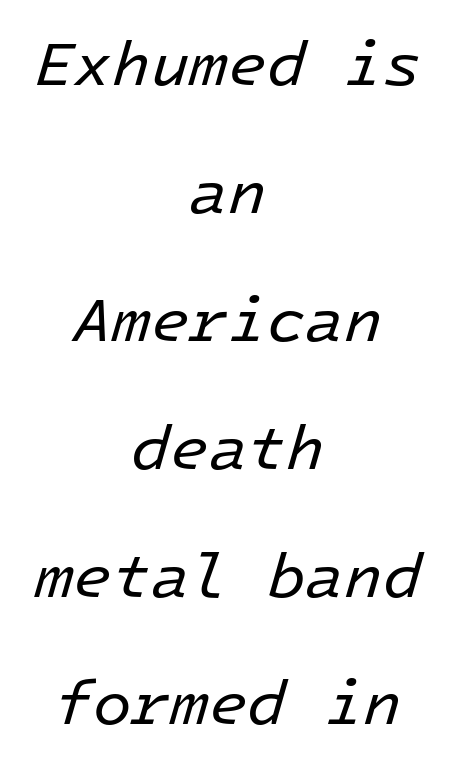
{"italic": "yes", "lean": "right", "slant_degrees": 16, "bold": "no", "weight": "regular", "width": "normal", "stroke_contrast": "low", "x_height": "medium", "monospaced": "yes", "underline": "no", "align": "center", "line_spacing": "loose", "line_spacing_ratio": 2.03, "letter_spacing": "normal", "letter_spacing_em": 0.0, "glyph_px": 63}
